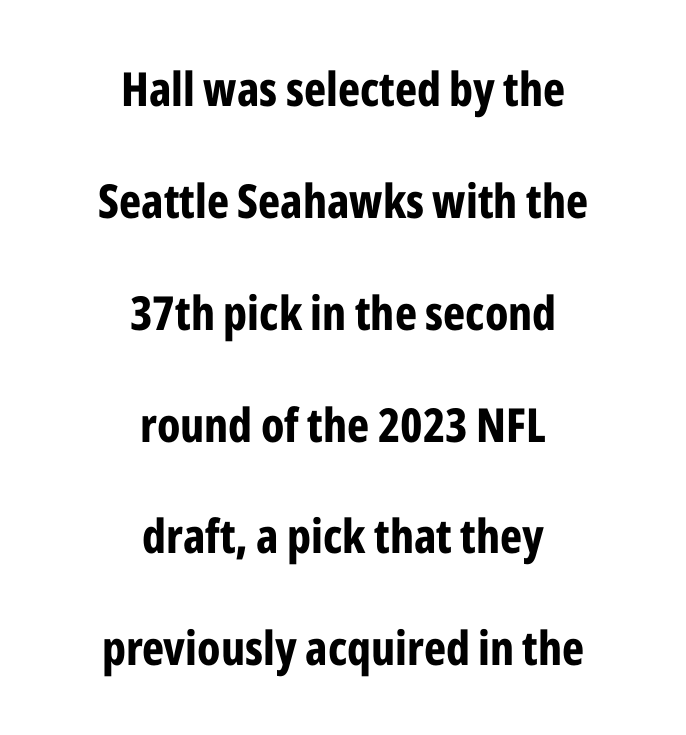
The image shows 47 px bold, condensed sans-serif type, upright; set centered, loose line spacing (2.38x), normal letter spacing, not underlined; low stroke contrast and a medium x-height.
